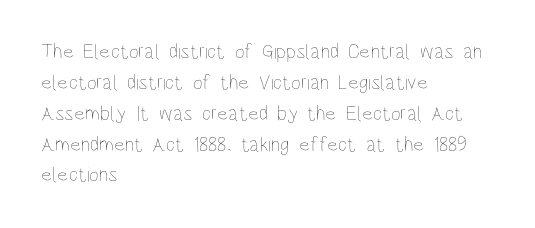
{"italic": "no", "bold": "no", "underline": "no", "align": "left", "line_spacing": "normal", "line_spacing_ratio": 1.47, "letter_spacing": "normal", "letter_spacing_em": 0.0, "glyph_px": 21}
